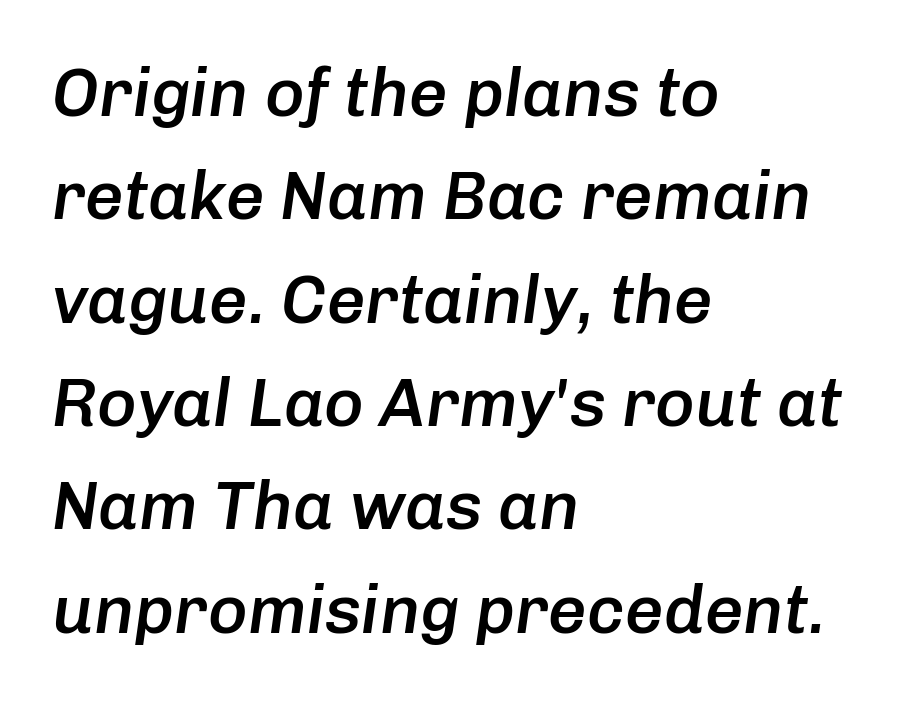
Leading matches the norm, producing a regular column. Nobody drew a line under any word here. The letters advance in unequal steps, a hallmark of proportional type. Emphasis-style slanted type is in use.
